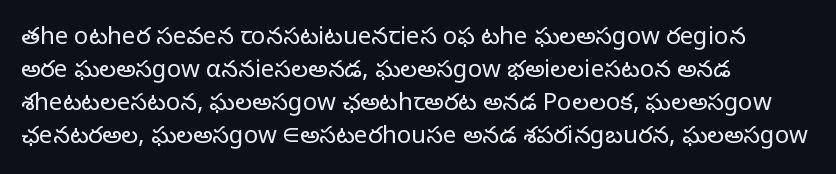
Q: Is the text bold? A: No.
Q: Is the text italic (slanted)? A: No, it is upright.
Q: Is the text underlined? A: No.
Q: How is the paragraph aligned? A: Left-aligned.
Q: Is the spacing between letters normal or unusually wide? A: Normal.
Q: Is the spacing between lines tight, normal or loose? A: Normal.
